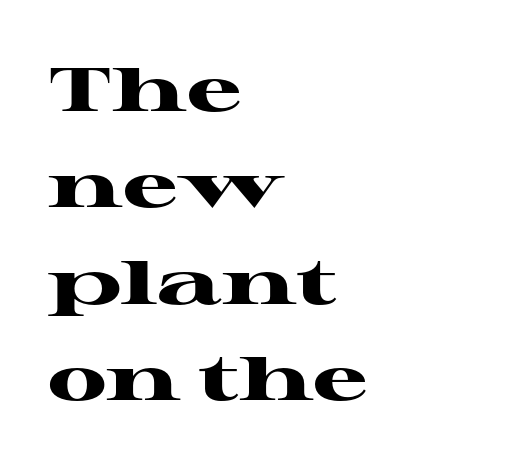
The image shows 61 px heavy, wide serif type, upright; set left-aligned, normal line spacing (1.58x), normal letter spacing, not underlined; high stroke contrast and a medium x-height.
